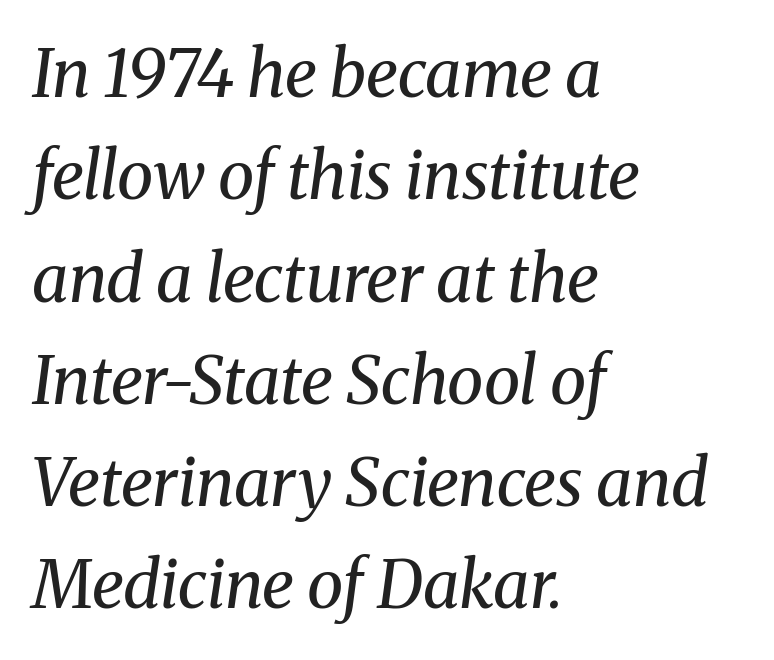
{"serif": "yes", "italic": "yes", "lean": "right", "slant_degrees": 8, "bold": "no", "weight": "regular", "width": "normal", "stroke_contrast": "medium", "x_height": "medium", "monospaced": "no", "underline": "no", "align": "left", "line_spacing": "normal", "line_spacing_ratio": 1.55, "letter_spacing": "normal", "letter_spacing_em": 0.0, "glyph_px": 66}
